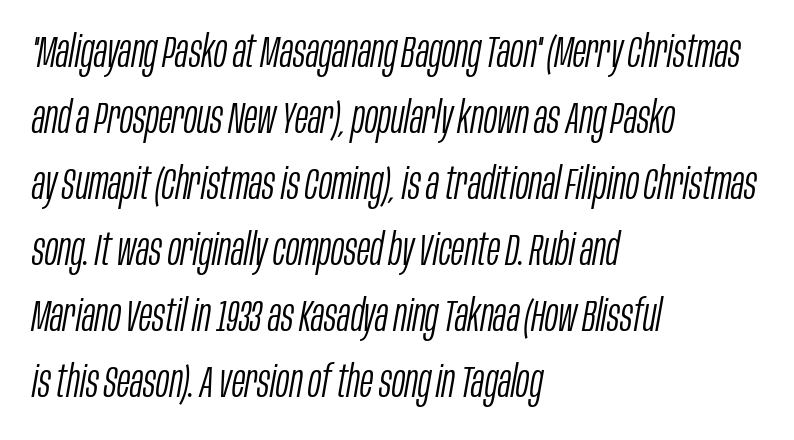
The image shows 44 px light, condensed type, italic (leaning right); set left-aligned, normal line spacing (1.5x), normal letter spacing, not underlined; low stroke contrast and a large x-height.
